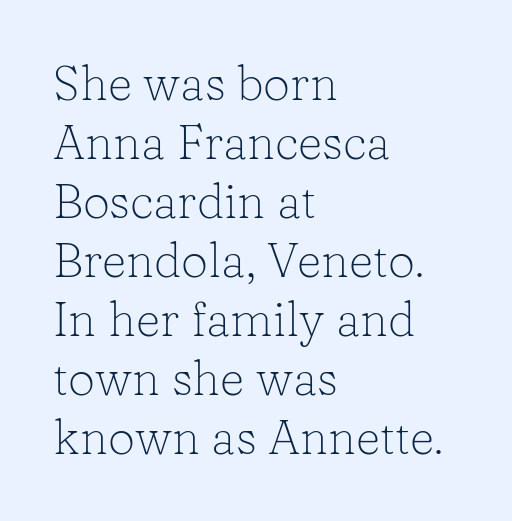
{"serif": "yes", "italic": "no", "bold": "no", "weight": "light", "width": "normal", "stroke_contrast": "low", "x_height": "medium", "monospaced": "no", "underline": "no", "align": "left", "line_spacing_ratio": 1.23, "letter_spacing": "normal", "letter_spacing_em": 0.0, "glyph_px": 48}
